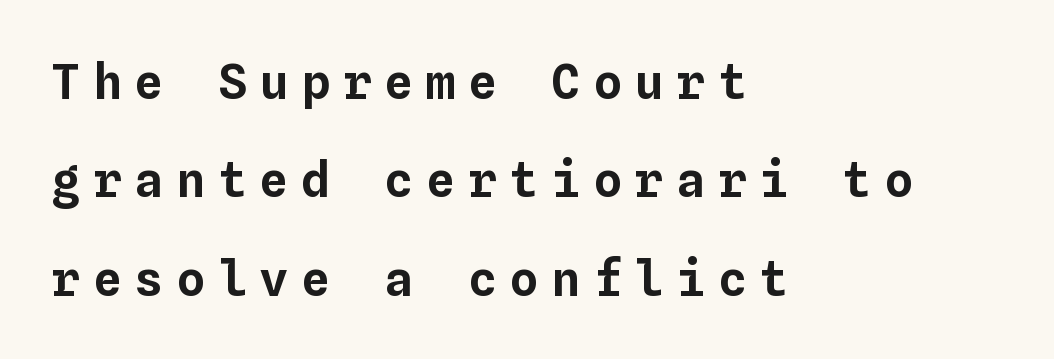
{"italic": "no", "width": "normal", "stroke_contrast": "low", "x_height": "medium", "monospaced": "yes", "underline": "no", "align": "left", "line_spacing": "loose", "line_spacing_ratio": 2.01, "letter_spacing": "wide", "letter_spacing_em": 0.25, "glyph_px": 49}
